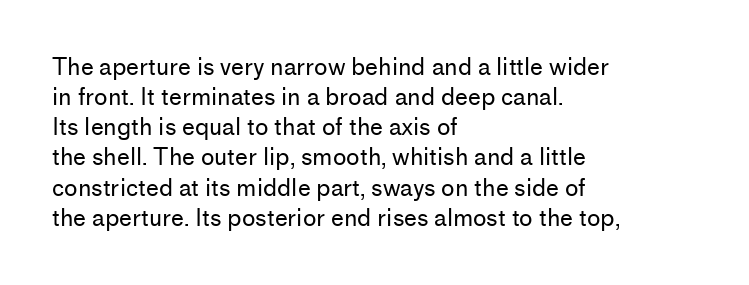
{"italic": "no", "bold": "no", "underline": "no", "align": "left", "line_spacing": "normal", "line_spacing_ratio": 1.31, "letter_spacing": "normal", "letter_spacing_em": 0.0, "glyph_px": 23}
